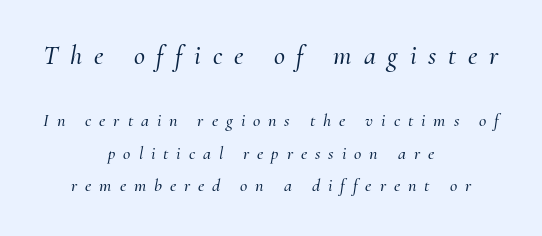
The image shows 27 px text type, italic (leaning right); set centered, line spacing 1.8x, unusually wide letter spacing (+0.44 em), not underlined; the first (top) block is 1.5x larger.
